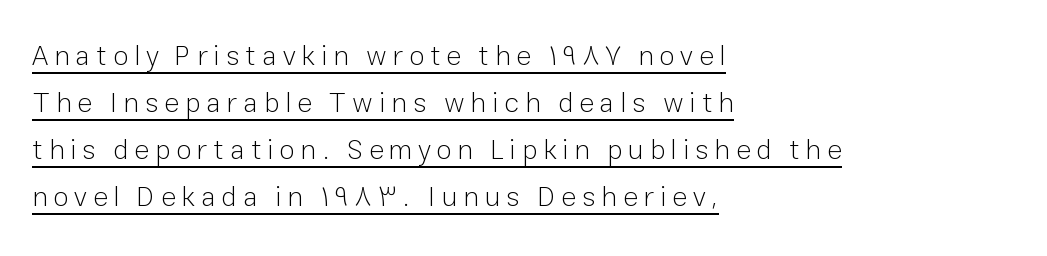
The letters stand upright; this is a roman face. Letters have the restrained weight of plain body copy at most. A baseline rule has been typeset under these characters. The letters advance in unequal steps, a hallmark of proportional type. Observe the wide spacing: letters keep a clear distance from each other.
